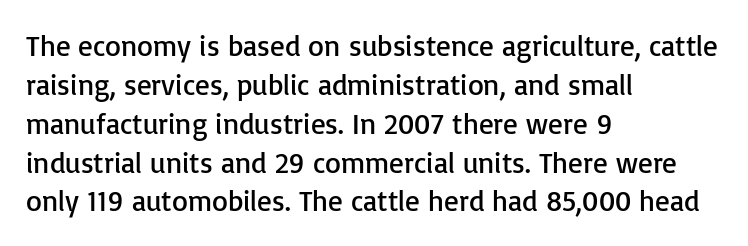
Do the characters align in a grid? No, the font is proportional. One glance says typical: line gaps are just what's usual. Posture: vertical. Weight class: somewhere from thin through regular. Short note: letters normally spaced. The paragraph shown leans on its left margin.
